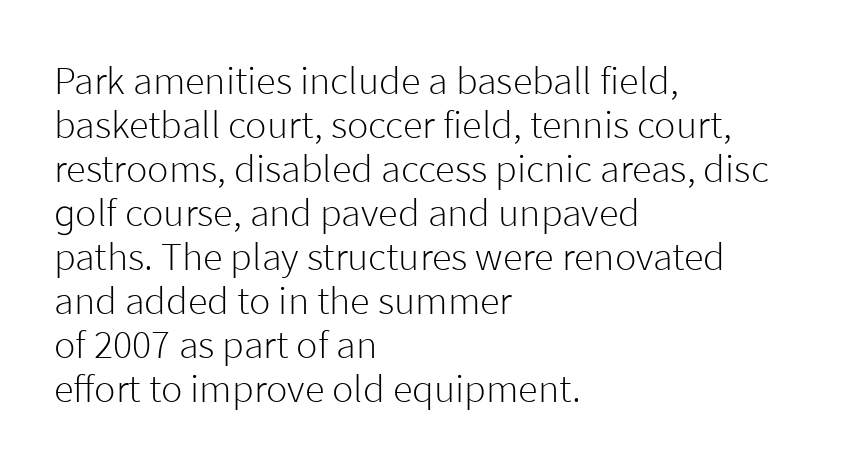
{"serif": "no", "italic": "no", "bold": "no", "weight": "light", "width": "normal", "stroke_contrast": "low", "x_height": "medium", "monospaced": "no", "underline": "no", "align": "left", "line_spacing": "tight", "line_spacing_ratio": 1.1, "letter_spacing": "normal", "letter_spacing_em": 0.0, "glyph_px": 40}
